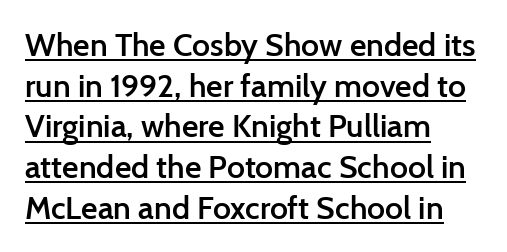
Q: Is the text bold? A: Semi-bold.
Q: Is the text italic (slanted)? A: No, it is upright.
Q: Is the typeface a serif or a sans-serif typeface? A: Sans-serif.
Q: Is the text underlined? A: Yes.
Q: How is the paragraph aligned? A: Left-aligned.
Q: Is the spacing between letters normal or unusually wide? A: Normal.
Q: Is the spacing between lines tight, normal or loose? A: Normal.
Q: Width (condensed, normal, or wide)? A: Normal.
Q: Stroke contrast? A: Low.
Q: x-height? A: Medium.
Q: Monospaced? A: No.
